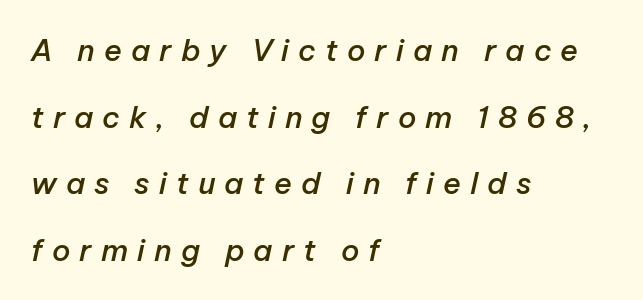
Q: Is the text bold? A: Semi-bold.
Q: Is the text italic (slanted)? A: Yes, it leans right by about 12 degrees.
Q: Is the text underlined? A: No.
Q: How is the paragraph aligned? A: Left-aligned.
Q: Is the spacing between letters normal or unusually wide? A: Unusually wide.
Q: Is the spacing between lines tight, normal or loose? A: Loose.
Q: Width (condensed, normal, or wide)? A: Normal.
Q: Stroke contrast? A: Low.
Q: x-height? A: Medium.
Q: Monospaced? A: No.
